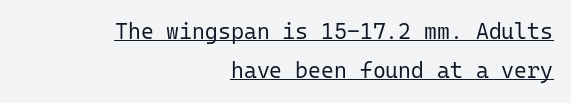
Q: Is the text bold? A: No.
Q: Is the text italic (slanted)? A: No, it is upright.
Q: Is the text underlined? A: Yes.
Q: How is the paragraph aligned? A: Right-aligned.
Q: Is the spacing between letters normal or unusually wide? A: Normal.
